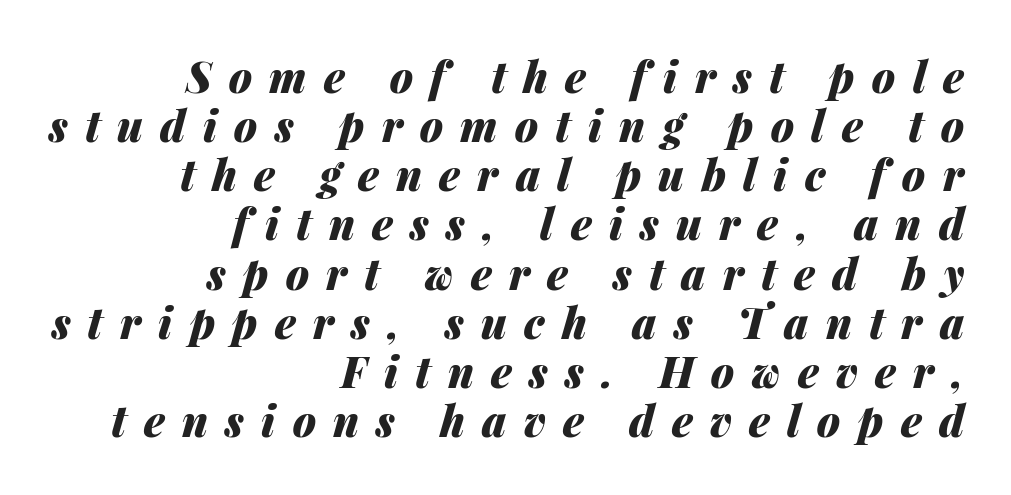
The image shows 42 px heavy type, italic (leaning right); set right-aligned, line spacing 1.17x, unusually wide letter spacing (+0.41 em), not underlined; medium stroke contrast and a medium x-height.
